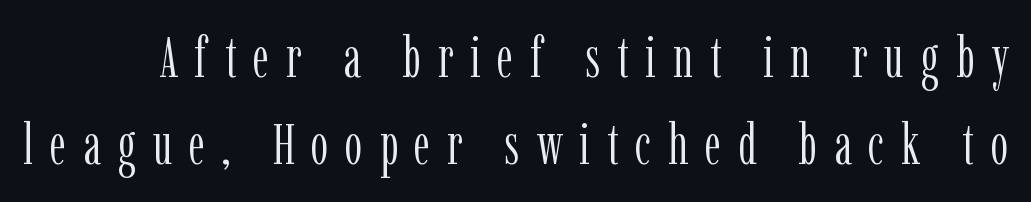
{"serif": "yes", "italic": "no", "bold": "no", "weight": "light", "width": "condensed", "stroke_contrast": "low", "x_height": "medium", "monospaced": "no", "underline": "no", "line_spacing": "normal", "line_spacing_ratio": 1.56, "letter_spacing": "wide", "letter_spacing_em": 0.3, "glyph_px": 56}
